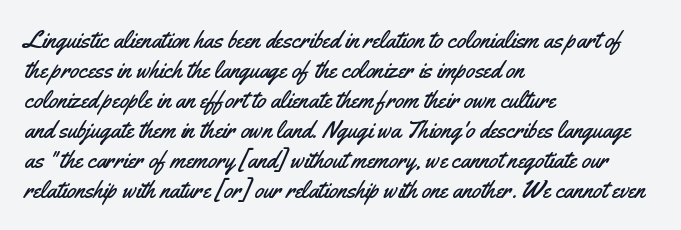
{"underline": "no", "align": "left", "line_spacing": "normal", "line_spacing_ratio": 1.25, "letter_spacing": "normal", "letter_spacing_em": 0.0, "glyph_px": 24}
